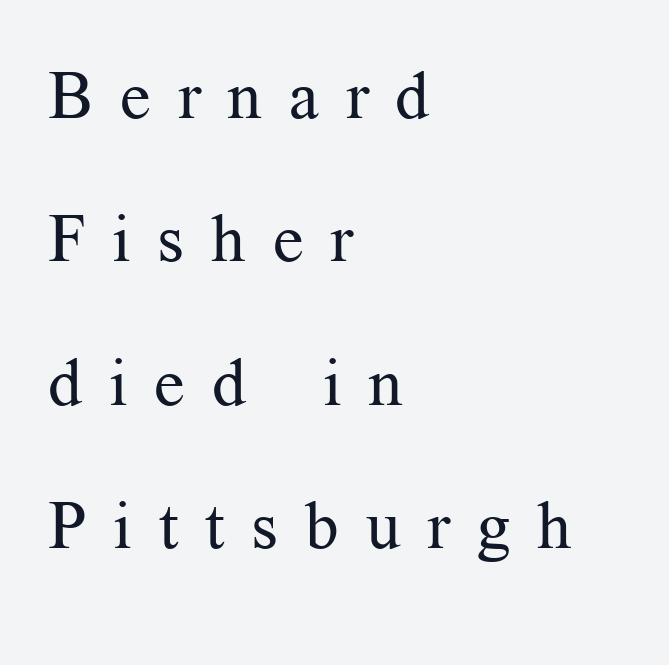
Has an underline been added? It has not. What stands out about the letter spacing? Its width — letters are far apart. Stroke thickness stays within the range of a standard reading face or lighter. Teacher's note: observe the even left margin — that is flush-left alignment.
